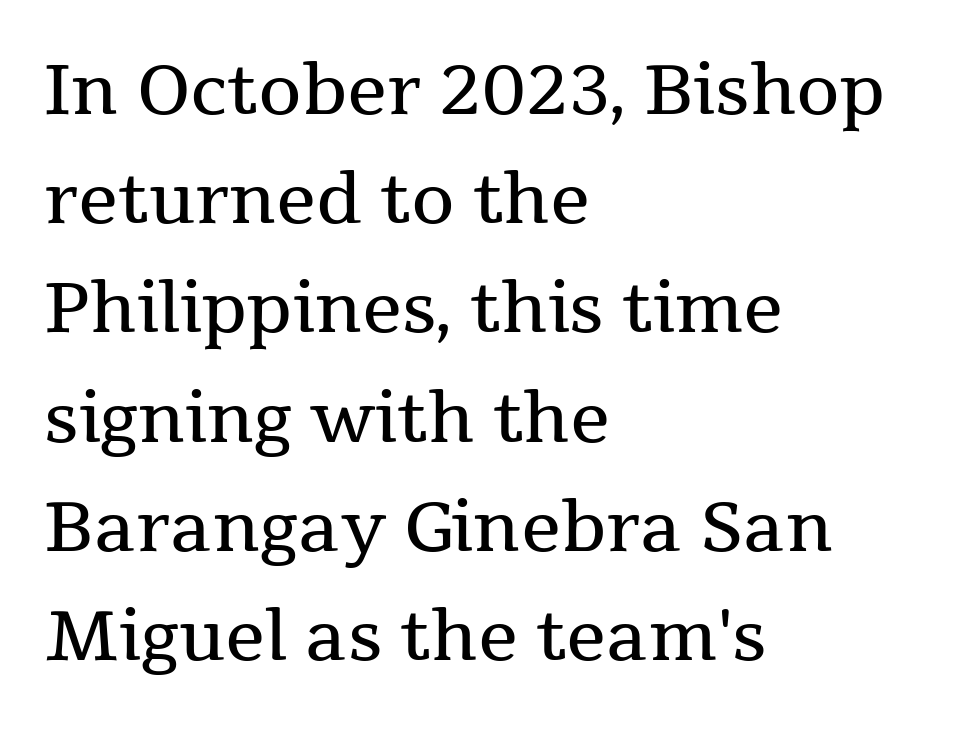
The image shows 70 px regular-weight serif type, upright; set left-aligned, normal line spacing (1.56x), normal letter spacing, not underlined; medium stroke contrast and a medium x-height.
